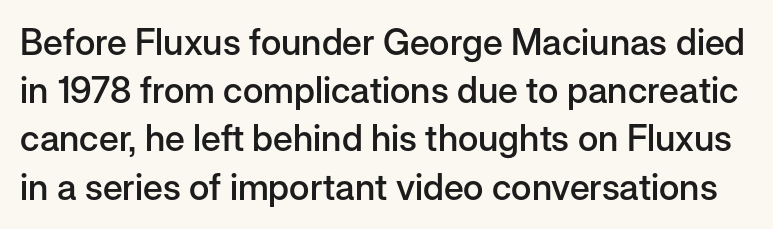
Q: Is the text bold? A: Semi-bold.
Q: Is the text italic (slanted)? A: No, it is upright.
Q: Is the typeface a serif or a sans-serif typeface? A: Sans-serif.
Q: Is the text underlined? A: No.
Q: Is the spacing between letters normal or unusually wide? A: Normal.
Q: Is the spacing between lines tight, normal or loose? A: Normal.
Q: Width (condensed, normal, or wide)? A: Normal.
Q: Stroke contrast? A: Low.
Q: x-height? A: Medium.
Q: Monospaced? A: No.
